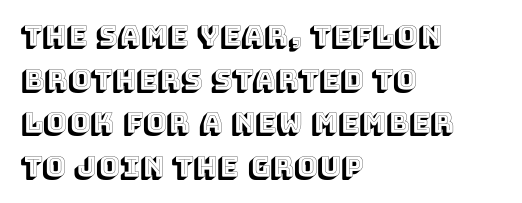
{"italic": "no", "width": "normal", "x_height": "large", "monospaced": "no", "underline": "no", "align": "left", "line_spacing": "normal", "line_spacing_ratio": 1.56, "letter_spacing": "normal", "letter_spacing_em": 0.0, "glyph_px": 28}
